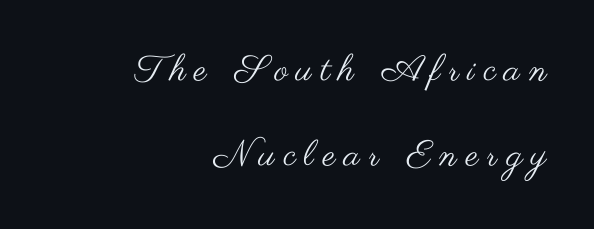
The image shows 36 px regular-weight, wide sans-serif type; set right-aligned, loose line spacing (2.35x), unusually wide letter spacing (+0.24 em), not underlined; medium stroke contrast and a small x-height.
